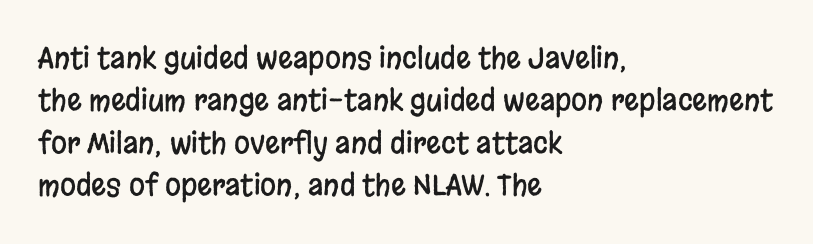
{"serif": "no", "italic": "no", "width": "condensed", "stroke_contrast": "low", "x_height": "large", "monospaced": "no", "underline": "no", "align": "left", "line_spacing": "normal", "line_spacing_ratio": 1.46, "letter_spacing": "normal", "letter_spacing_em": 0.0, "glyph_px": 29}
